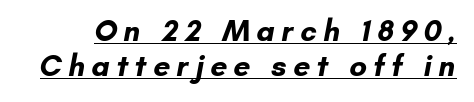
The image shows 30 px bold sans-serif type; set line spacing 1.16x, unusually wide letter spacing (+0.21 em), underlined; low stroke contrast and a small x-height.
